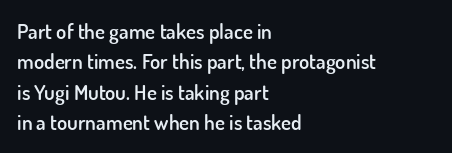
Inter-character spacing is left at the font's built-in metrics. Posture: straight, roman, zero tilt. These lines carry some extra weight — a demibold, not a full bold. The paragraph has a hard left edge and a soft right edge. Regular leading. Decoration check: the copy has no underline.
